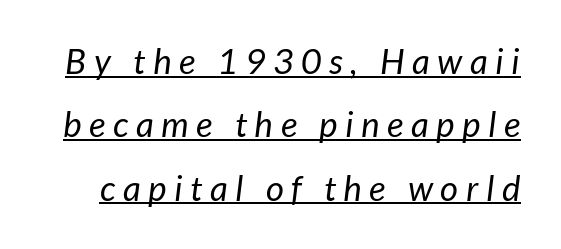
{"serif": "no", "bold": "no", "weight": "regular", "width": "normal", "stroke_contrast": "low", "x_height": "medium", "monospaced": "no", "underline": "yes", "line_spacing_ratio": 1.81, "letter_spacing": "wide", "letter_spacing_em": 0.22, "glyph_px": 35}
